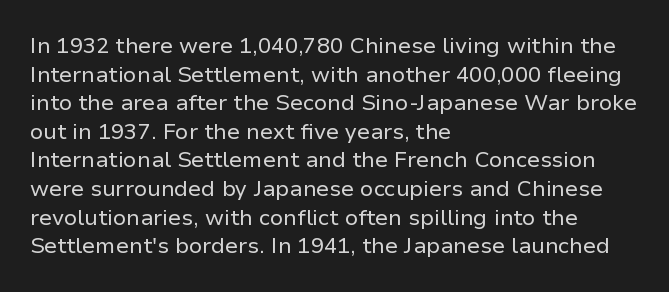
Check the space under the baseline: it is left empty. Characters follow at the spacing the type designer built in. These glyphs show unthickened strokes, regular width or finer. This is the regular roman posture of the typeface. A typesetter would call this leading conventional body-copy spacing. The compositor pushed each line to the left boundary.
